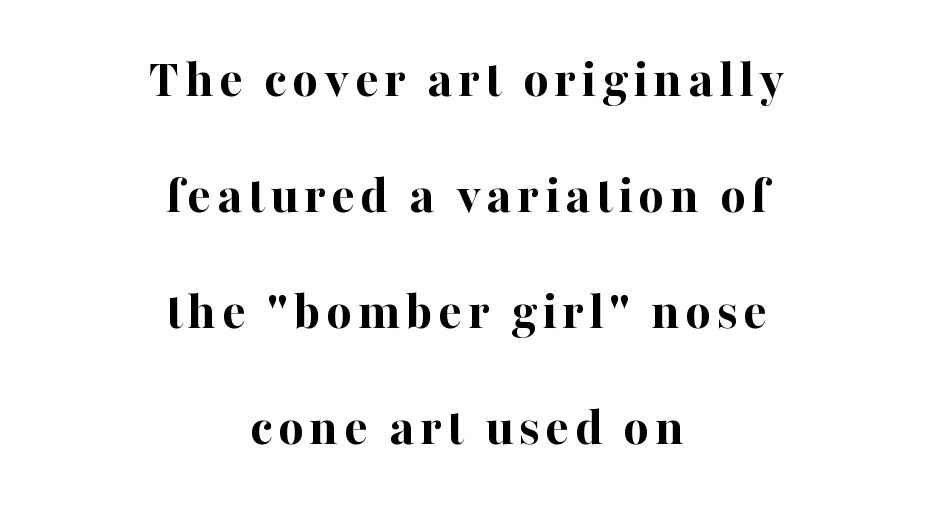
Q: Is the text bold? A: Yes.
Q: Is the text italic (slanted)? A: No, it is upright.
Q: Is the typeface a serif or a sans-serif typeface? A: Serif.
Q: Is the text underlined? A: No.
Q: How is the paragraph aligned? A: Centered.
Q: Is the spacing between lines tight, normal or loose? A: Loose.
Q: Width (condensed, normal, or wide)? A: Normal.
Q: Stroke contrast? A: High.
Q: x-height? A: Medium.
Q: Monospaced? A: No.
